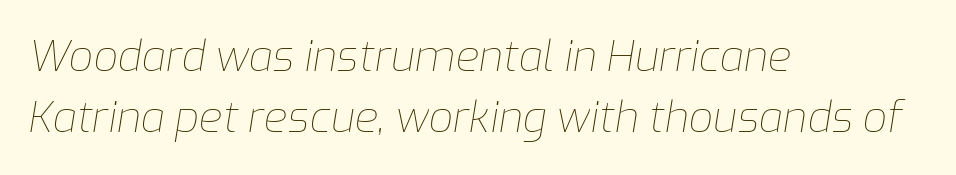
Yep, that's italic — everything's leaning. The rendering uses a moderate line-height, typical for paragraphs. Is this a fixed-width face? No — the glyphs have proportional, varying widths. The letterforms sit shoulder to shoulder at normal distance.
